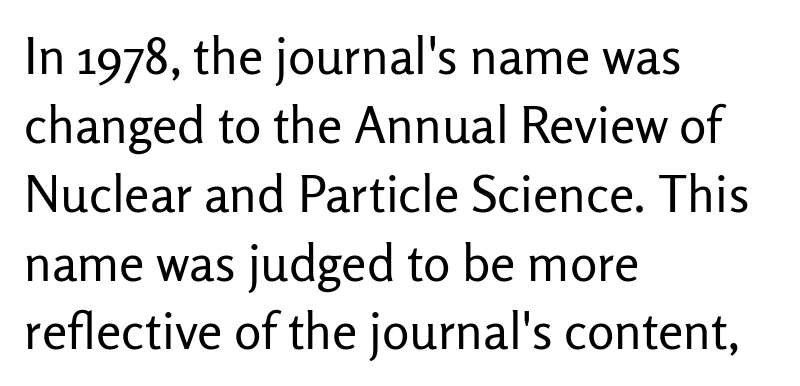
{"serif": "no", "italic": "no", "bold": "no", "weight": "regular", "width": "normal", "stroke_contrast": "low", "x_height": "medium", "monospaced": "no", "underline": "no", "align": "left", "line_spacing": "normal", "line_spacing_ratio": 1.35, "letter_spacing": "normal", "letter_spacing_em": 0.0, "glyph_px": 51}
